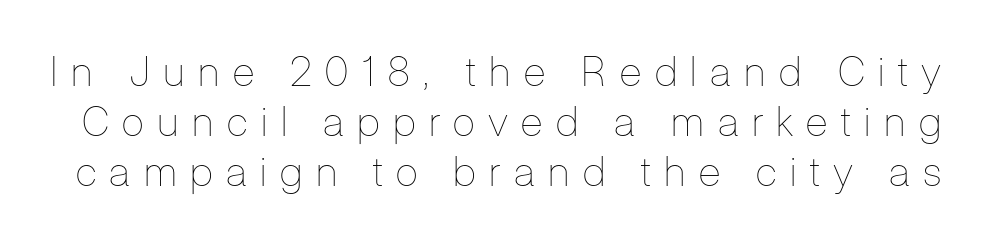
The image shows 41 px thin, condensed type, upright; set line spacing 1.22x, unusually wide letter spacing (+0.33 em), not underlined; low stroke contrast and a medium x-height.
